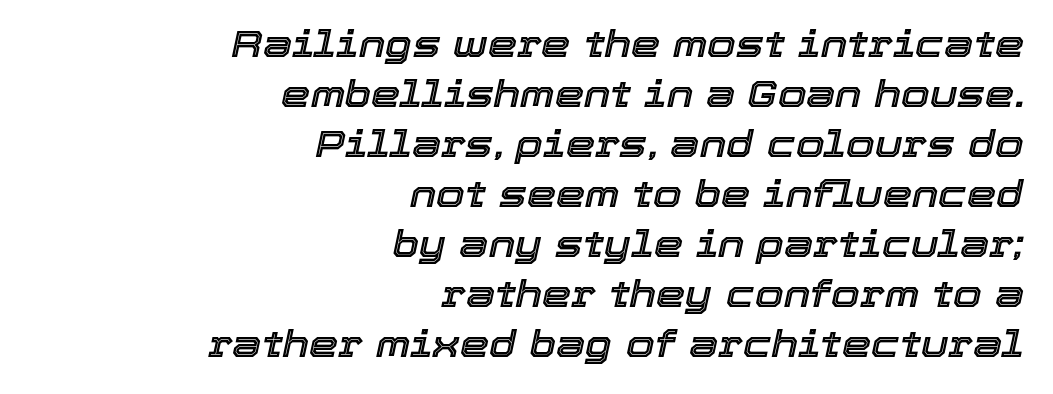
Q: Is the text italic (slanted)? A: Yes, it leans right by about 12 degrees.
Q: Is the text underlined? A: No.
Q: How is the paragraph aligned? A: Right-aligned.
Q: Is the spacing between letters normal or unusually wide? A: Normal.
Q: Is the spacing between lines tight, normal or loose? A: Normal.
Q: Width (condensed, normal, or wide)? A: Normal.
Q: x-height? A: Medium.
Q: Monospaced? A: No.
